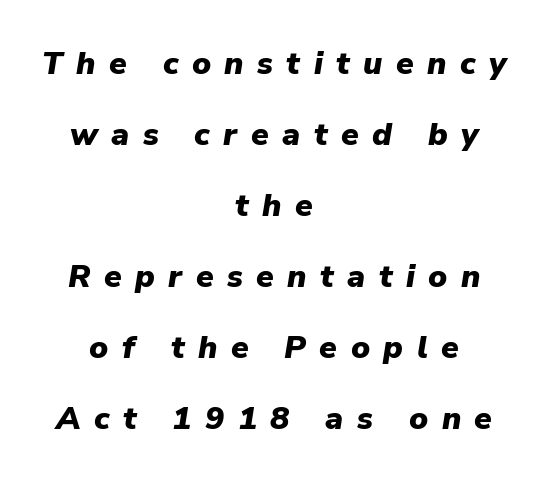
Q: Is the text bold? A: Yes.
Q: Is the text italic (slanted)? A: Yes, it leans right by about 9 degrees.
Q: Is the text underlined? A: No.
Q: How is the paragraph aligned? A: Centered.
Q: Is the spacing between letters normal or unusually wide? A: Unusually wide.
Q: Is the spacing between lines tight, normal or loose? A: Loose.
Q: Width (condensed, normal, or wide)? A: Normal.
Q: Stroke contrast? A: Low.
Q: x-height? A: Medium.
Q: Monospaced? A: No.
